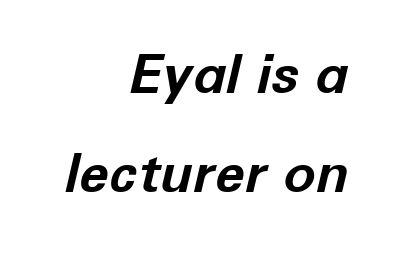
{"italic": "yes", "lean": "right", "slant_degrees": 12, "bold": "yes", "weight": "bold", "width": "normal", "stroke_contrast": "low", "x_height": "medium", "monospaced": "no", "underline": "no", "align": "right", "line_spacing_ratio": 1.83, "letter_spacing": "normal", "letter_spacing_em": 0.0, "glyph_px": 54}
